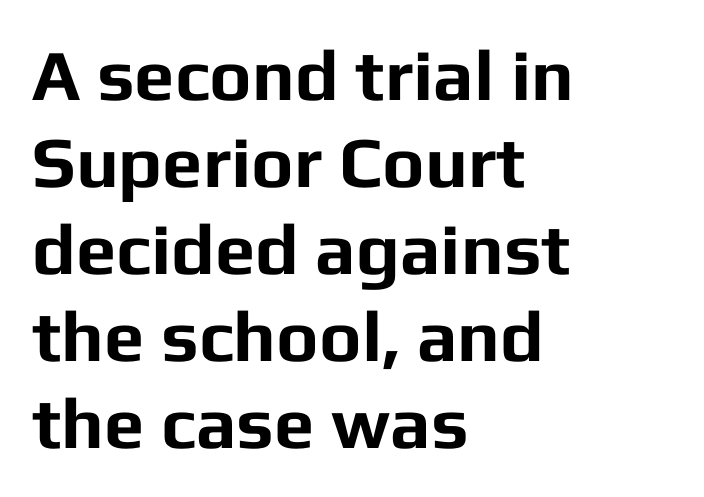
{"serif": "no", "italic": "no", "bold": "yes", "weight": "bold", "width": "normal", "stroke_contrast": "low", "x_height": "medium", "monospaced": "no", "underline": "no", "align": "left", "line_spacing_ratio": 1.21, "letter_spacing": "normal", "letter_spacing_em": 0.0, "glyph_px": 72}
